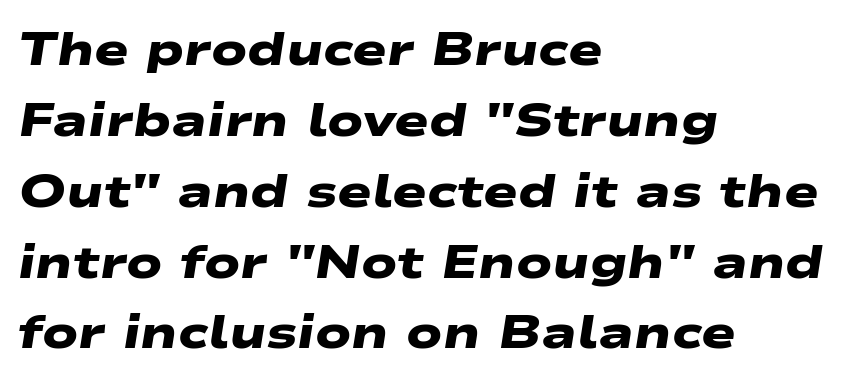
The face used here is proportionally spaced, like ordinary book or web type. Decoration check: the copy has no underline. Heavy, bold letterforms. The vertical gap from one line to the next is medium. A sans-serif font was chosen for this passage. Short and long lines alike share a common starting point at left.
